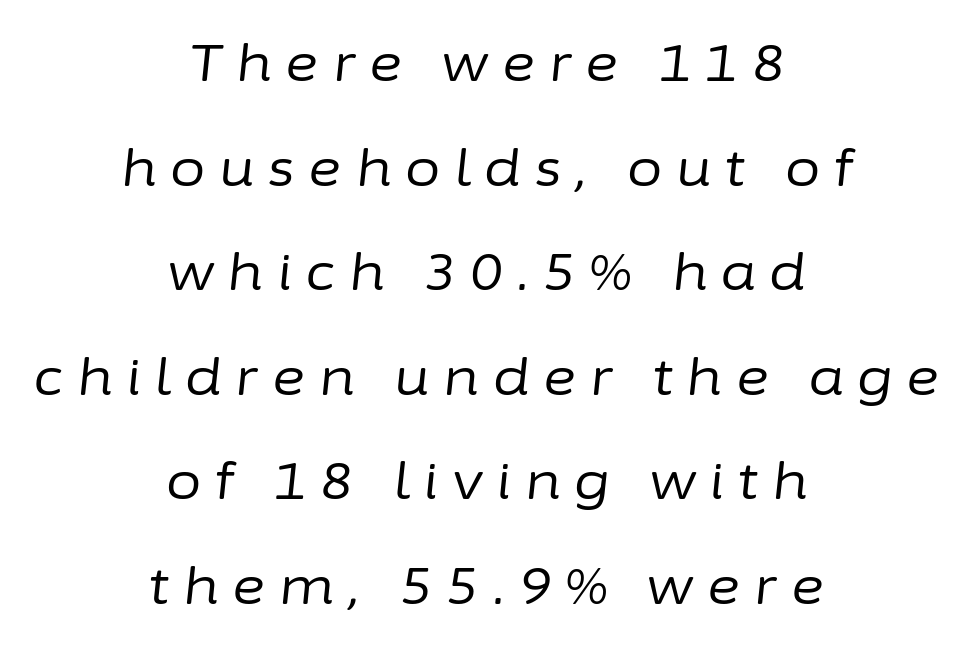
The zone under the glyphs is completely vacant. Horizontal alignment here is central, giving a formal, balanced look. Regarding leading, the lines here are spaced well apart. Students, note that the glyphs here are deliberately spaced far apart.
